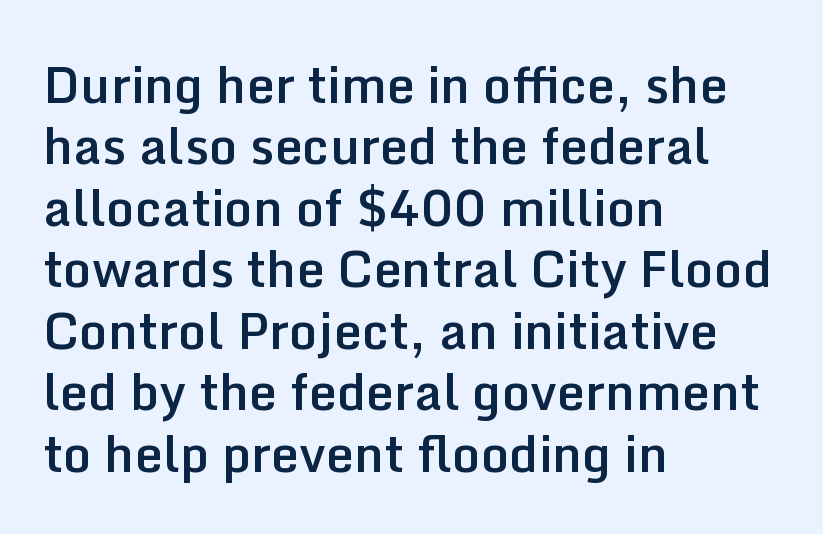
Character widths vary here, with narrow letters taking less room than wide ones. This rendering features lettering with no underline. Here the glyphs are tracked normally, forming tight word shapes. Typographic density is moderately raised because the face is semibold.
